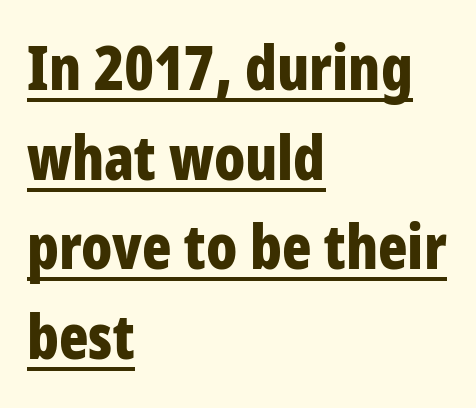
{"serif": "no", "italic": "no", "bold": "yes", "weight": "bold", "width": "condensed", "stroke_contrast": "low", "x_height": "large", "monospaced": "no", "underline": "yes", "align": "left", "line_spacing": "normal", "line_spacing_ratio": 1.47, "letter_spacing": "normal", "letter_spacing_em": 0.0, "glyph_px": 61}
